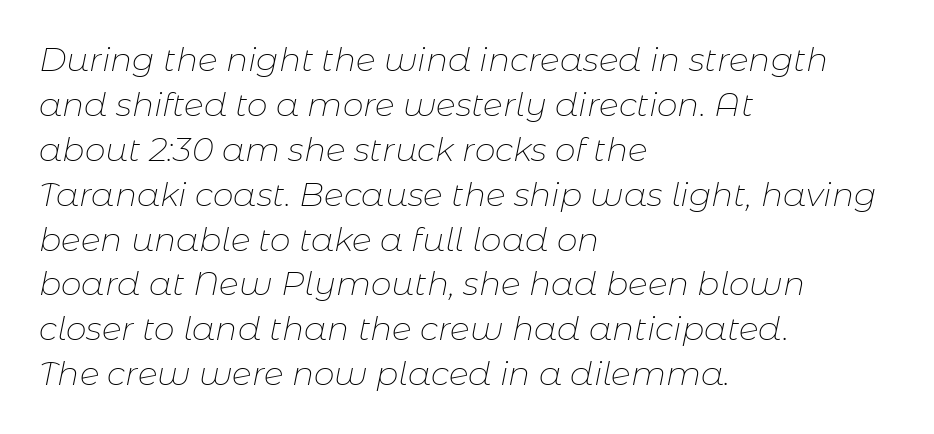
Q: Is the text bold? A: No.
Q: Is the text italic (slanted)? A: Yes, it leans right by about 11 degrees.
Q: Is the text underlined? A: No.
Q: How is the paragraph aligned? A: Left-aligned.
Q: Is the spacing between letters normal or unusually wide? A: Normal.
Q: Is the spacing between lines tight, normal or loose? A: Normal.
Q: Width (condensed, normal, or wide)? A: Normal.
Q: Stroke contrast? A: Low.
Q: x-height? A: Medium.
Q: Monospaced? A: No.
